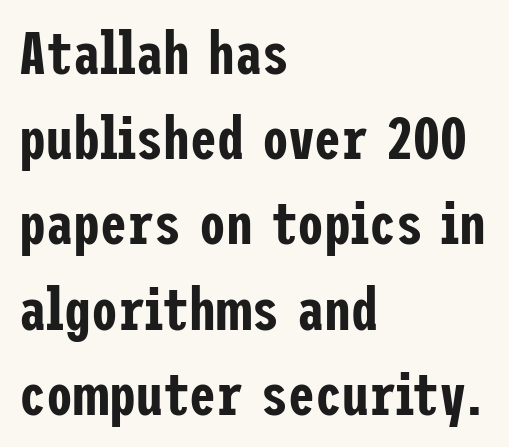
You can tell from the bare stems that sans-serif type was used. The ragged edge is on the right, which tells us the setting is flush left. Nobody drew a line under any word here. Ordinary non-slanted type is in use.
